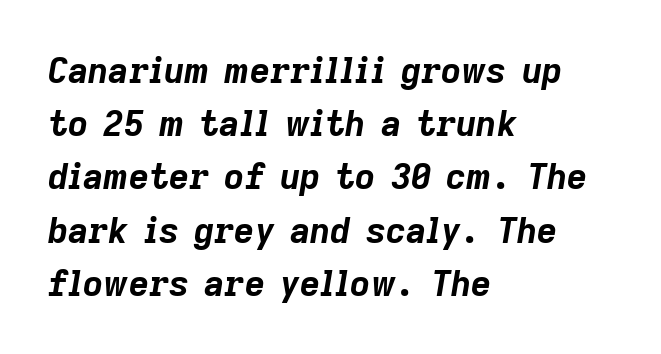
{"italic": "yes", "lean": "right", "slant_degrees": 9, "bold": "yes", "weight": "bold", "width": "normal", "stroke_contrast": "low", "x_height": "medium", "monospaced": "no", "underline": "no", "align": "left", "line_spacing": "normal", "line_spacing_ratio": 1.52, "letter_spacing": "normal", "letter_spacing_em": 0.0, "glyph_px": 35}
